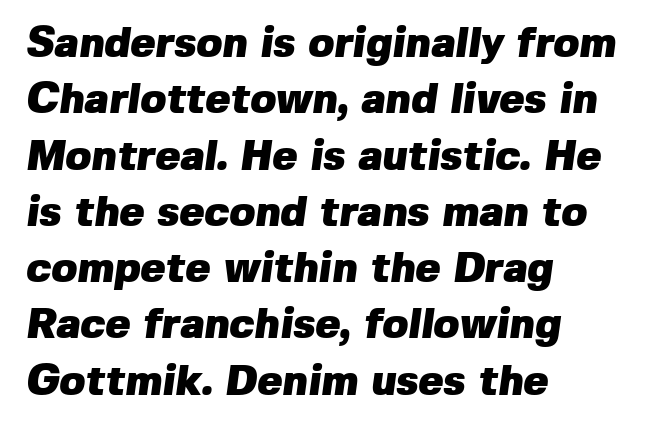
The image shows 42 px heavy sans-serif type; set left-aligned, normal line spacing (1.34x), normal letter spacing, not underlined; low stroke contrast and a medium x-height.
